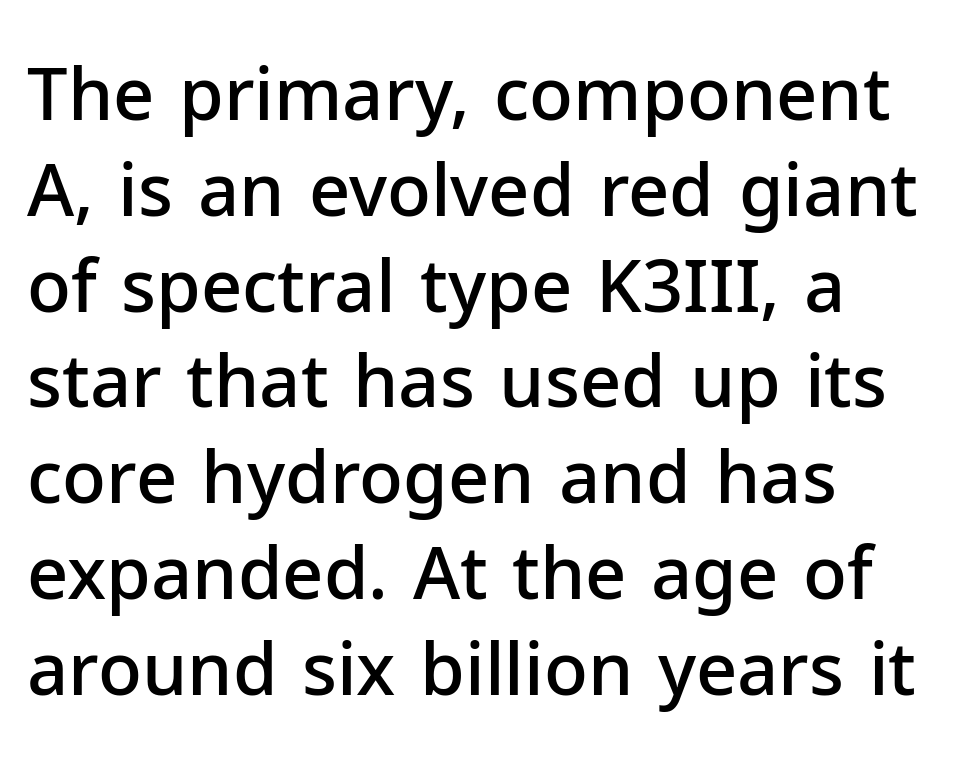
The image shows 72 px semibold sans-serif type, upright; set left-aligned, normal line spacing (1.33x), normal letter spacing, not underlined; low stroke contrast and a medium x-height.
